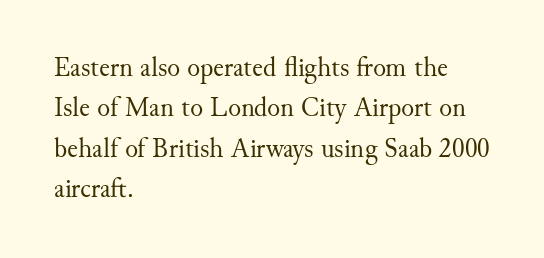
The image shows 27 px text type, upright; set left-aligned, normal line spacing (1.5x), normal letter spacing, not underlined.
